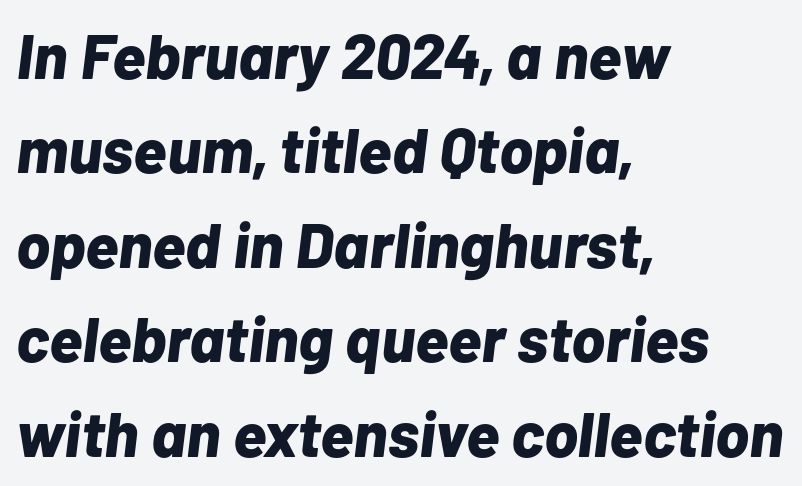
Slanted lettering throughout. This sample has the flowing, uneven cadence of proportional lettering. Only glyphs here, with clear space below each row. If you drew a ruler down the left edge, every line would touch it. Students, this is bold: see how much ink each stroke carries. Notice how descenders clear the ascenders below comfortably — that's standard leading.
